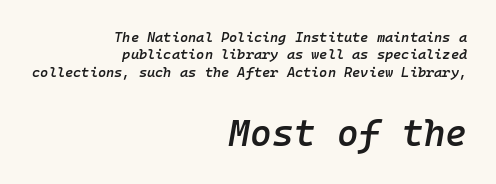
The image shows 37 px semibold type, italic (leaning right), monospaced; set right-aligned, line spacing 1.24x, normal letter spacing, not underlined; the second (bottom) block is 2.64x larger; low stroke contrast and a medium x-height.
